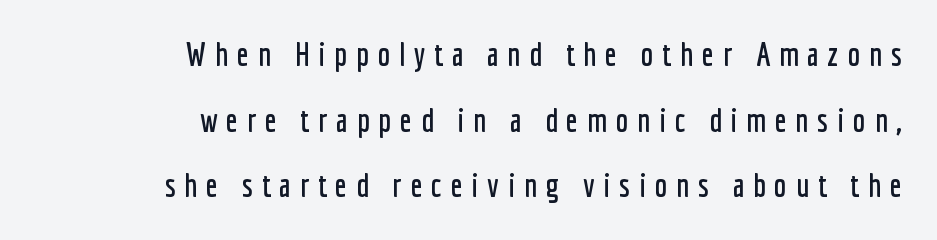
{"serif": "no", "italic": "no", "width": "condensed", "stroke_contrast": "low", "x_height": "medium", "monospaced": "no", "underline": "no", "align": "right", "line_spacing": "loose", "line_spacing_ratio": 2.05, "letter_spacing": "wide", "letter_spacing_em": 0.27, "glyph_px": 32}
